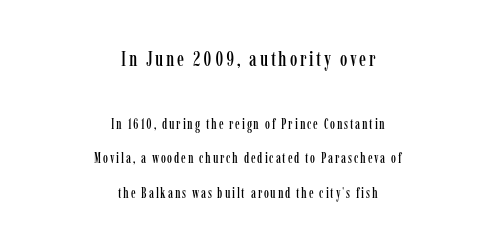
{"italic": "no", "underline": "no", "align": "center", "line_spacing": "loose", "line_spacing_ratio": 2.47, "larger_block": "first", "size_ratio": 1.5, "glyph_px": 21}
